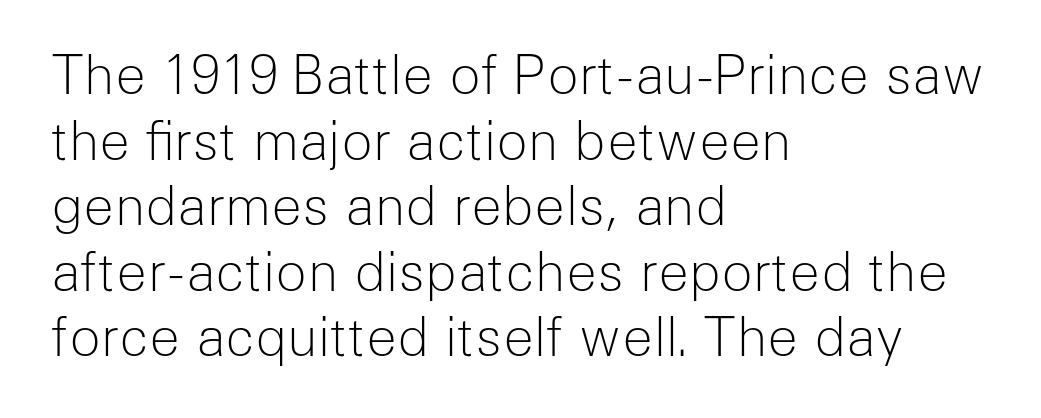
The image shows 52 px light sans-serif type, upright; set left-aligned, normal line spacing (1.26x), normal letter spacing, not underlined; low stroke contrast and a medium x-height.
